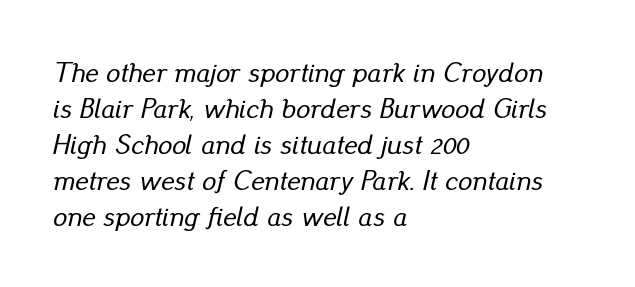
Each letter keeps its own natural width here, so spacing adapts to shape. Slanted lettering throughout. The passage is arranged the way most books set body copy — flush left. Is there much room between lines? A standard amount, neither cramped nor airy.
